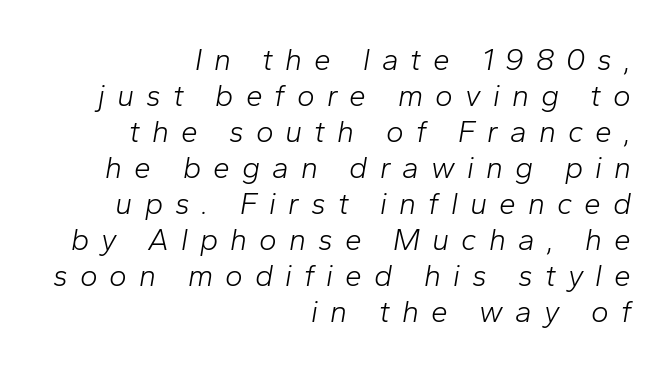
In terms of posture, this sample is oblique. Honestly, the letter spacing is so wide it's the main thing you notice. Compared with a flush-left layout, this one pins lines to the opposite, right side. Is the stroke heavy? The answer is a plain regular-or-lighter. Anything drawn beneath the words? Only blank space. Proportional: the letters do not fall into vertical columns.
